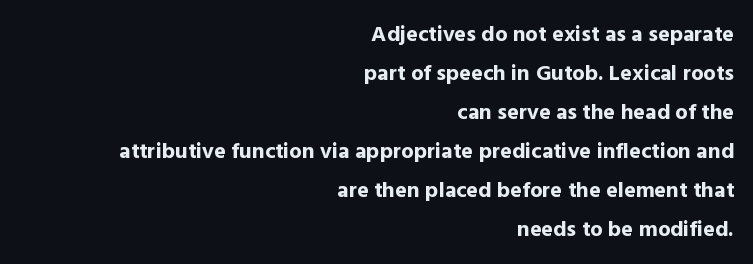
{"italic": "no", "bold": "yes", "underline": "no", "align": "right", "line_spacing_ratio": 1.77, "letter_spacing": "normal", "letter_spacing_em": 0.0, "glyph_px": 22}
